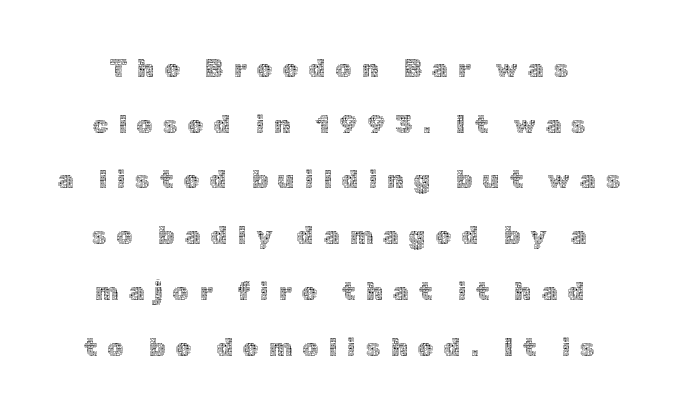
The image shows 25 px text type, upright; set loose line spacing (2.23x), unusually wide letter spacing (+0.41 em), not underlined.
